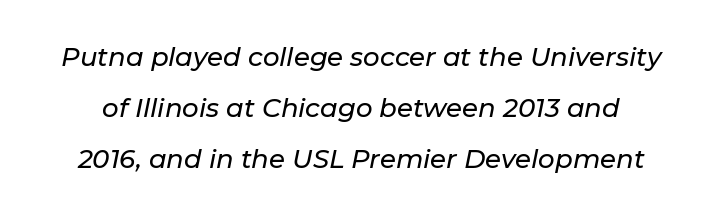
{"italic": "yes", "lean": "right", "slant_degrees": 11, "underline": "no", "line_spacing": "loose", "line_spacing_ratio": 1.96, "letter_spacing": "normal", "letter_spacing_em": 0.0, "glyph_px": 26}
